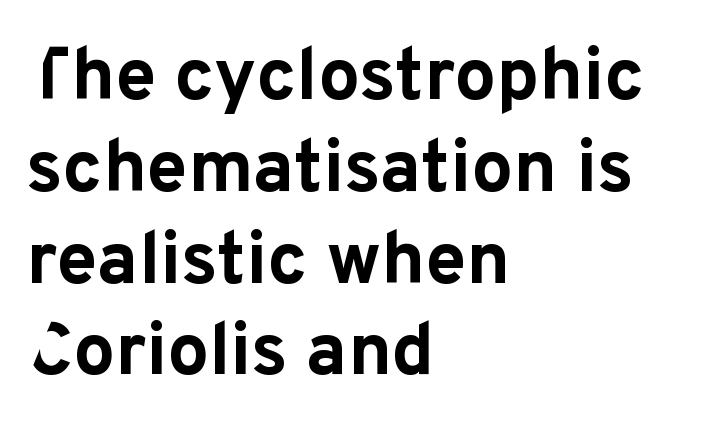
{"serif": "no", "italic": "no", "bold": "yes", "weight": "bold", "width": "normal", "stroke_contrast": "low", "x_height": "medium", "monospaced": "no", "underline": "no", "align": "left", "line_spacing_ratio": 1.24, "letter_spacing": "normal", "letter_spacing_em": 0.0, "glyph_px": 74}
